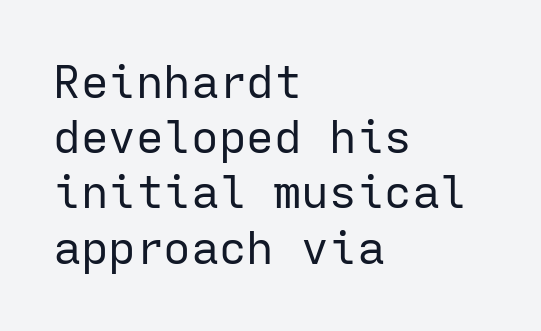
The image shows 46 px regular-weight sans-serif type, upright, monospaced; set left-aligned, line spacing 1.2x, normal letter spacing, not underlined; low stroke contrast and a medium x-height.
